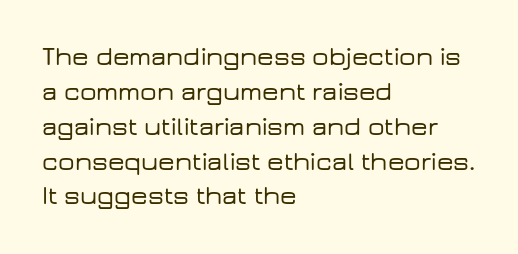
The image shows 26 px text type, upright; set left-aligned, normal line spacing (1.34x), normal letter spacing, not underlined.
